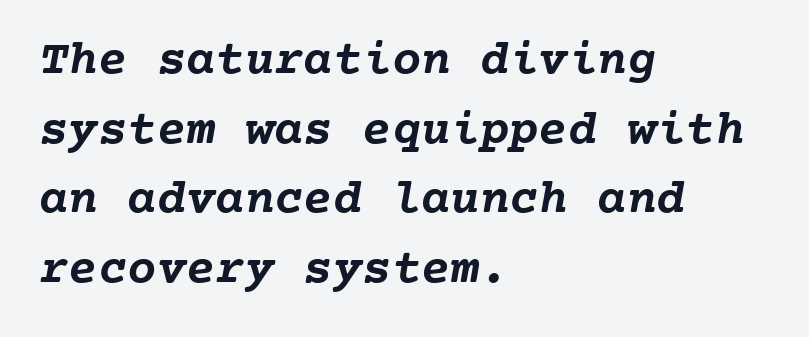
{"bold": "yes", "weight": "semibold", "width": "normal", "stroke_contrast": "low", "x_height": "medium", "monospaced": "yes", "underline": "no", "align": "left", "line_spacing": "normal", "line_spacing_ratio": 1.42, "letter_spacing": "normal", "letter_spacing_em": 0.0, "glyph_px": 49}
